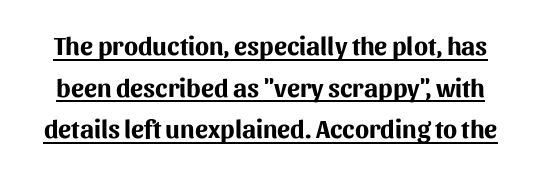
Each line of the rendering has a horizontal stroke beneath the glyphs. You'd pick this weight for a headline — it's a proper bold. Between one letter and the next there's only the usual sliver of space. One glance says typical: line gaps are just what's usual. When letters stand straight like this, we call the style roman or upright.
